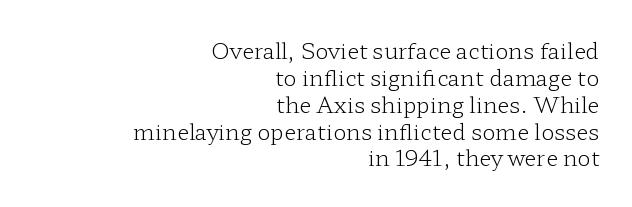
The image shows 22 px text type, upright; set right-aligned, line spacing 1.22x, normal letter spacing, not underlined.
